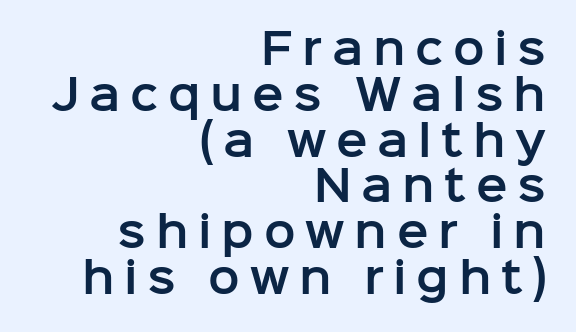
The image shows 42 px sans-serif type, upright; set right-aligned, tight line spacing (1.09x), unusually wide letter spacing (+0.23 em), not underlined; low stroke contrast and a medium x-height.
